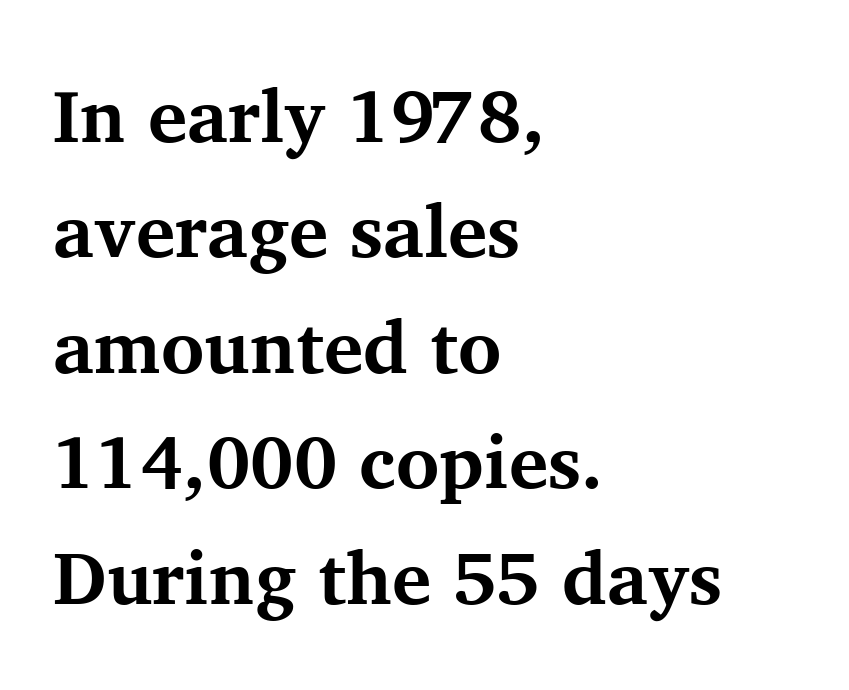
The image shows 74 px bold serif type, upright; set left-aligned, normal line spacing (1.56x), normal letter spacing, not underlined; medium stroke contrast and a medium x-height.
